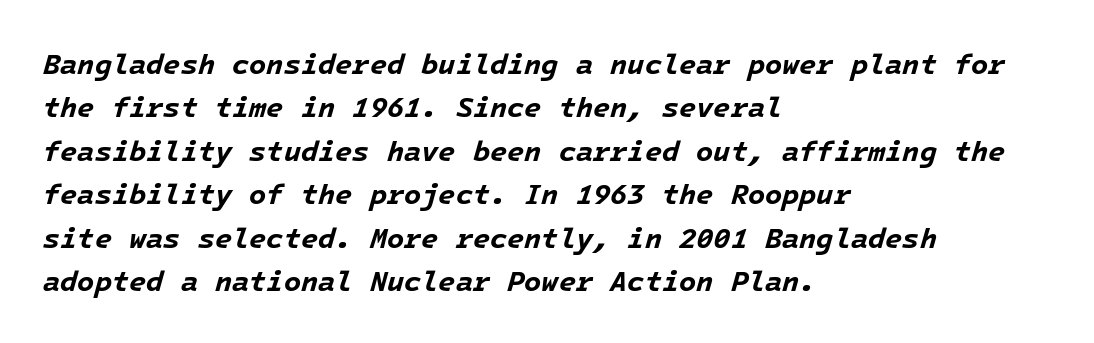
Q: Is the text bold? A: Yes.
Q: Is the text italic (slanted)? A: Yes, it leans right by about 16 degrees.
Q: Is the text underlined? A: No.
Q: How is the paragraph aligned? A: Left-aligned.
Q: Is the spacing between letters normal or unusually wide? A: Normal.
Q: Is the spacing between lines tight, normal or loose? A: Normal.
Q: Width (condensed, normal, or wide)? A: Normal.
Q: Stroke contrast? A: Low.
Q: x-height? A: Medium.
